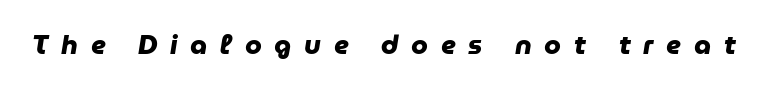
The image shows 27 px bold type; set unusually wide letter spacing (+0.47 em), not underlined.
